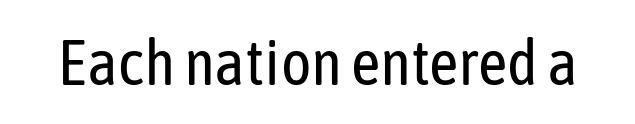
To sum up the face: it is a sans, with no serifs. These lines were composed using upright roman letters. Weight: in the light-to-regular range. Looks like regular typesetting: each glyph gets only the width it needs. The space beneath each line is pristine and unruled.
